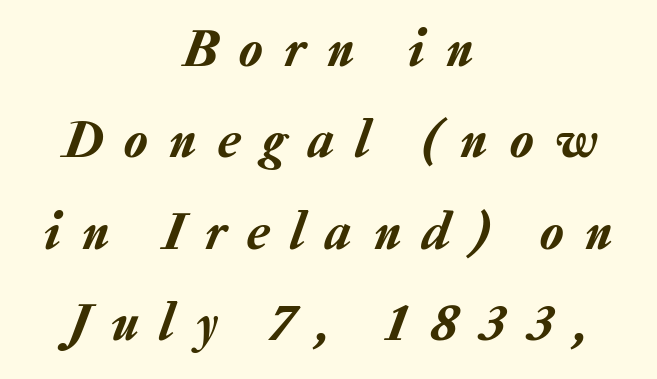
The image shows 54 px text type, italic (leaning right); set centered, normal line spacing (1.69x), unusually wide letter spacing (+0.4 em), not underlined; low stroke contrast and a medium x-height.
